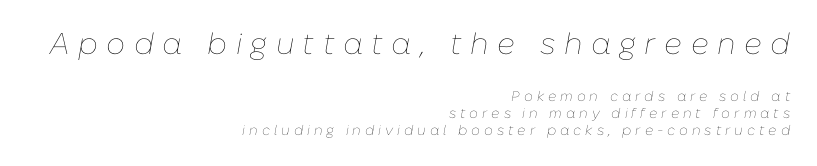
{"italic": "yes", "lean": "right", "slant_degrees": 10, "bold": "no", "weight": "thin", "width": "normal", "stroke_contrast": "low", "x_height": "medium", "monospaced": "no", "underline": "no", "align": "right", "line_spacing_ratio": 1.23, "letter_spacing": "wide", "letter_spacing_em": 0.28, "larger_block": "first", "size_ratio": 2.14, "glyph_px": 30}
